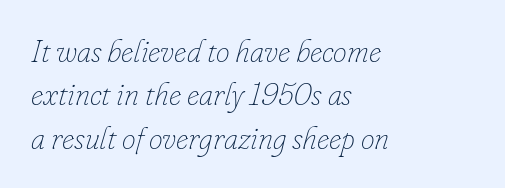
{"italic": "yes", "lean": "right", "slant_degrees": 16, "bold": "no", "weight": "thin", "width": "normal", "stroke_contrast": "low", "x_height": "small", "monospaced": "no", "underline": "no", "align": "left", "line_spacing": "normal", "line_spacing_ratio": 1.4, "letter_spacing": "normal", "letter_spacing_em": 0.0, "glyph_px": 31}
